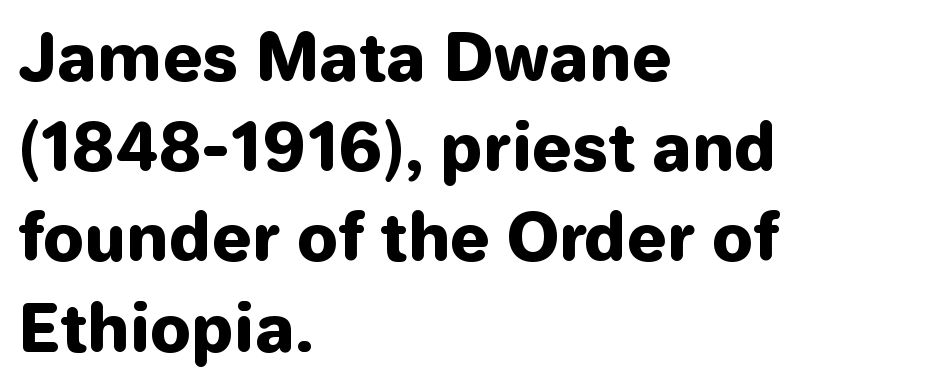
{"serif": "no", "italic": "no", "bold": "yes", "weight": "heavy", "width": "normal", "stroke_contrast": "low", "x_height": "medium", "monospaced": "no", "underline": "no", "align": "left", "line_spacing": "normal", "line_spacing_ratio": 1.41, "letter_spacing": "normal", "letter_spacing_em": 0.0, "glyph_px": 64}
